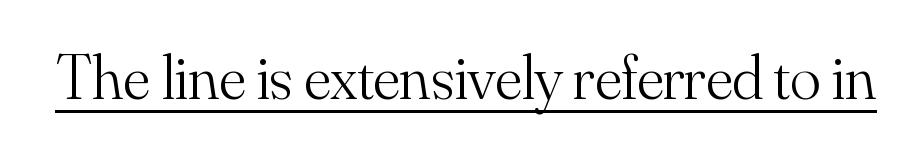
{"serif": "yes", "italic": "no", "bold": "no", "weight": "light", "width": "normal", "stroke_contrast": "medium", "x_height": "small", "monospaced": "no", "underline": "yes", "letter_spacing": "normal", "letter_spacing_em": 0.0, "glyph_px": 64}
